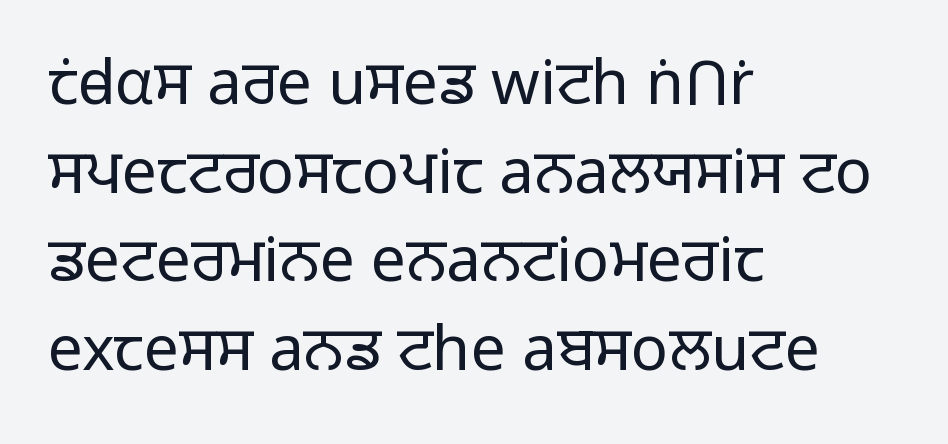
The image shows 62 px light sans-serif type, upright; set left-aligned, normal line spacing (1.43x), normal letter spacing, not underlined; low stroke contrast and a medium x-height.
